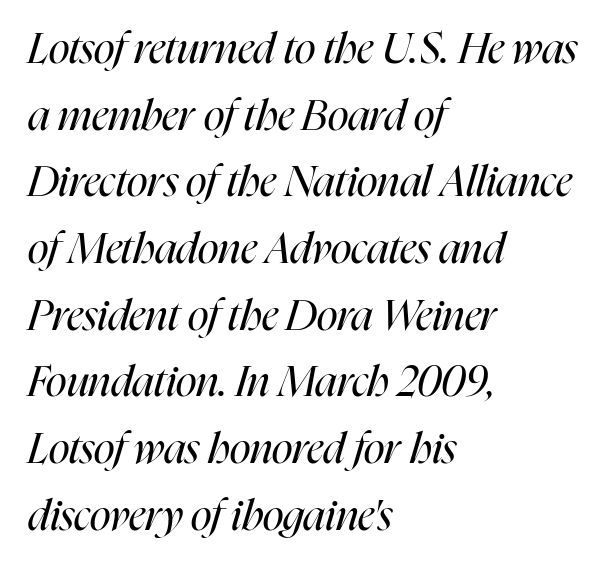
Q: Is the text bold? A: No.
Q: Is the text italic (slanted)? A: Yes, it leans right by about 16 degrees.
Q: Is the text underlined? A: No.
Q: How is the paragraph aligned? A: Left-aligned.
Q: Is the spacing between letters normal or unusually wide? A: Normal.
Q: Is the spacing between lines tight, normal or loose? A: Normal.
Q: Width (condensed, normal, or wide)? A: Condensed.
Q: Stroke contrast? A: High.
Q: x-height? A: Medium.
Q: Monospaced? A: No.
